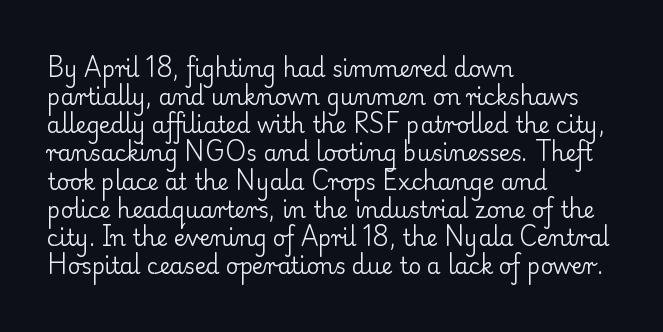
The image shows 22 px text type, upright; set left-aligned, normal line spacing (1.28x), normal letter spacing, not underlined.
